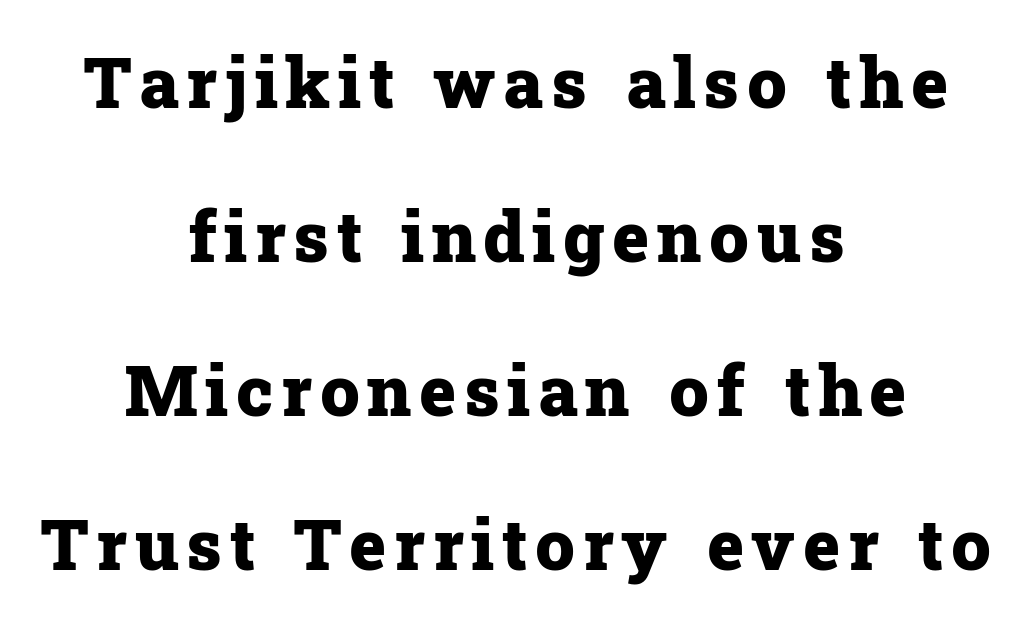
This is the regular roman posture of the typeface. Which margin do the lines hug? Neither — every line sits in the middle. The vertical gap from one line to the next is large. You could not count columns in this text — the font is proportionally spaced. The space directly below the letters is spotless. Does the weight exceed regular? Yes, all the way to bold.
